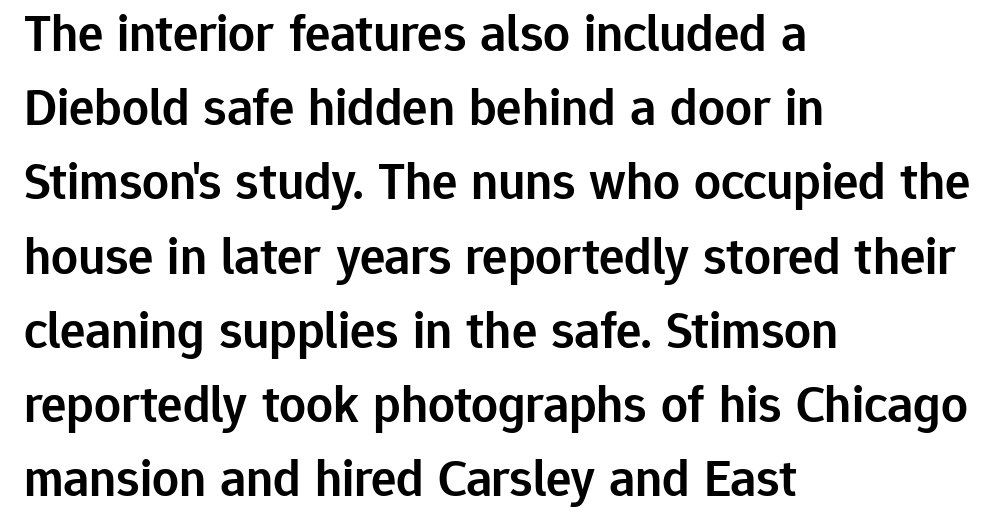
Q: Is the text bold? A: Semi-bold.
Q: Is the text italic (slanted)? A: No, it is upright.
Q: Is the typeface a serif or a sans-serif typeface? A: Sans-serif.
Q: Is the text underlined? A: No.
Q: How is the paragraph aligned? A: Left-aligned.
Q: Is the spacing between letters normal or unusually wide? A: Normal.
Q: Is the spacing between lines tight, normal or loose? A: Normal.
Q: Width (condensed, normal, or wide)? A: Normal.
Q: Stroke contrast? A: Low.
Q: x-height? A: Medium.
Q: Monospaced? A: No.
